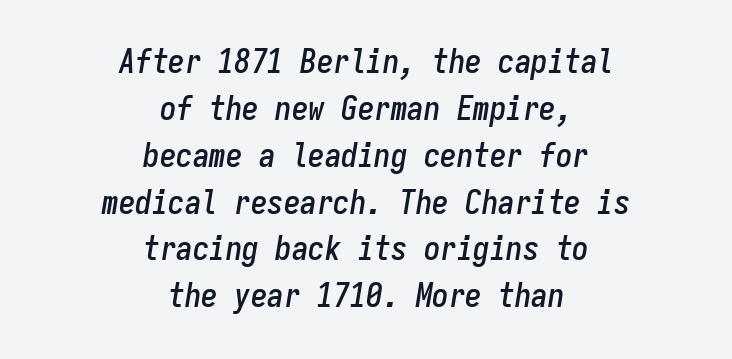
The image shows 33 px condensed type, italic (leaning right), monospaced; set centered, normal line spacing (1.42x), normal letter spacing, not underlined; low stroke contrast and a medium x-height.
